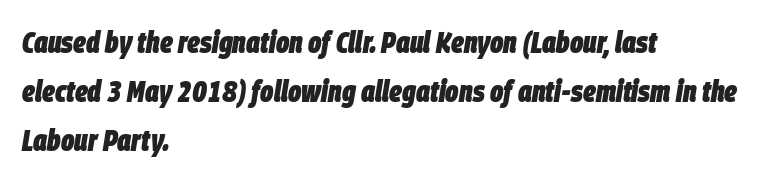
Q: Is the text bold? A: Yes.
Q: Is the text italic (slanted)? A: Yes, it leans right by about 9 degrees.
Q: Is the text underlined? A: No.
Q: How is the paragraph aligned? A: Left-aligned.
Q: Is the spacing between letters normal or unusually wide? A: Normal.
Q: Is the spacing between lines tight, normal or loose? A: Normal.
Q: Width (condensed, normal, or wide)? A: Condensed.
Q: Stroke contrast? A: Low.
Q: x-height? A: Large.
Q: Monospaced? A: No.
